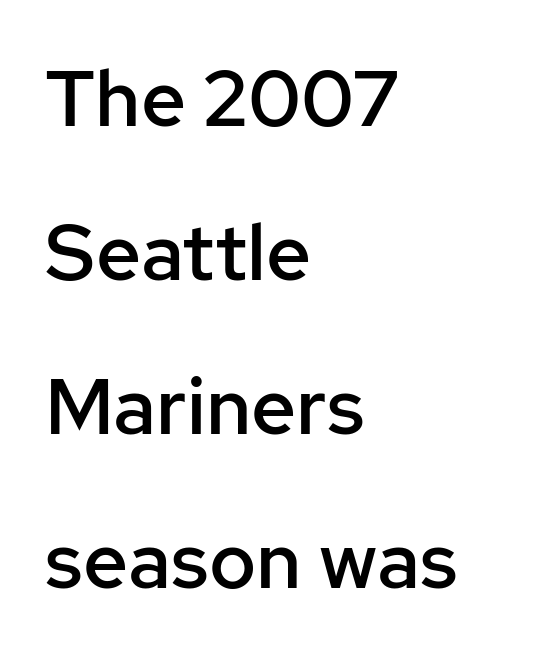
{"serif": "no", "italic": "no", "bold": "semi", "weight": "semibold", "width": "normal", "stroke_contrast": "low", "x_height": "medium", "monospaced": "no", "underline": "no", "align": "left", "line_spacing": "loose", "line_spacing_ratio": 1.95, "letter_spacing": "normal", "letter_spacing_em": 0.0, "glyph_px": 79}
